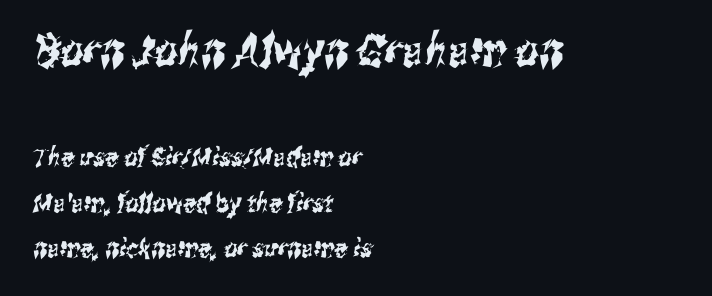
Underline: absent. This sample has the flowing, uneven cadence of proportional lettering. Block one is the big one; block two sits smaller underneath. If you drew a ruler down the left edge, every line would touch it. Note: no serifs on the glyphs.
